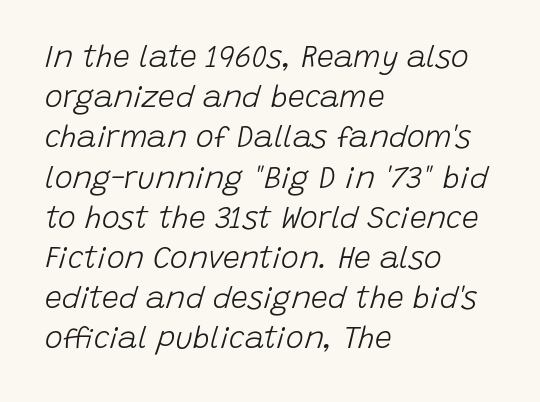
{"italic": "yes", "lean": "right", "slant_degrees": 15, "bold": "no", "weight": "light", "width": "normal", "stroke_contrast": "low", "x_height": "large", "monospaced": "no", "underline": "no", "align": "left", "line_spacing": "normal", "line_spacing_ratio": 1.34, "letter_spacing": "normal", "letter_spacing_em": 0.0, "glyph_px": 30}
